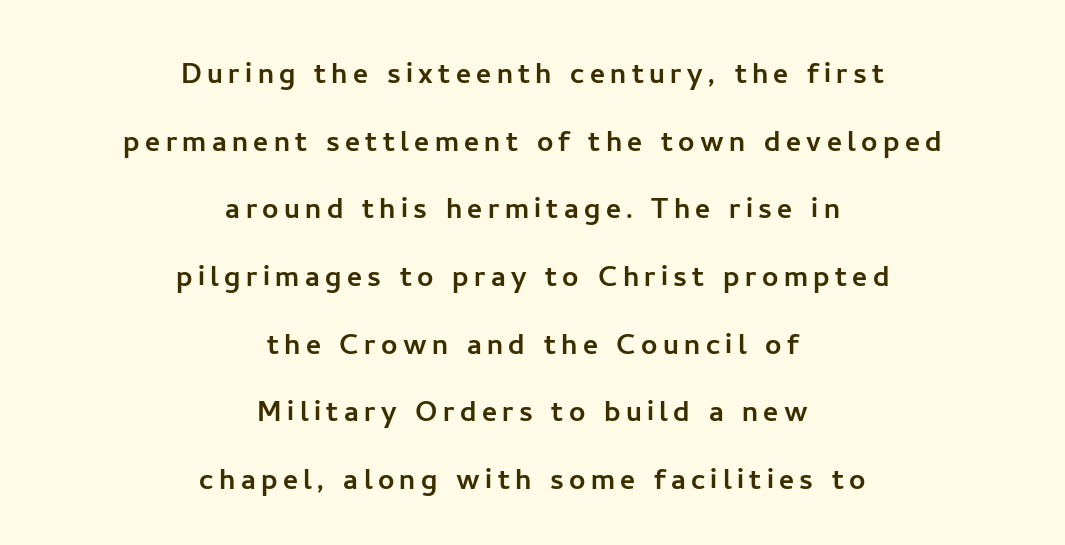
Q: Is the text italic (slanted)? A: No, it is upright.
Q: Is the typeface a serif or a sans-serif typeface? A: Sans-serif.
Q: Is the text underlined? A: No.
Q: How is the paragraph aligned? A: Centered.
Q: Width (condensed, normal, or wide)? A: Normal.
Q: Stroke contrast? A: Low.
Q: x-height? A: Medium.
Q: Monospaced? A: No.
